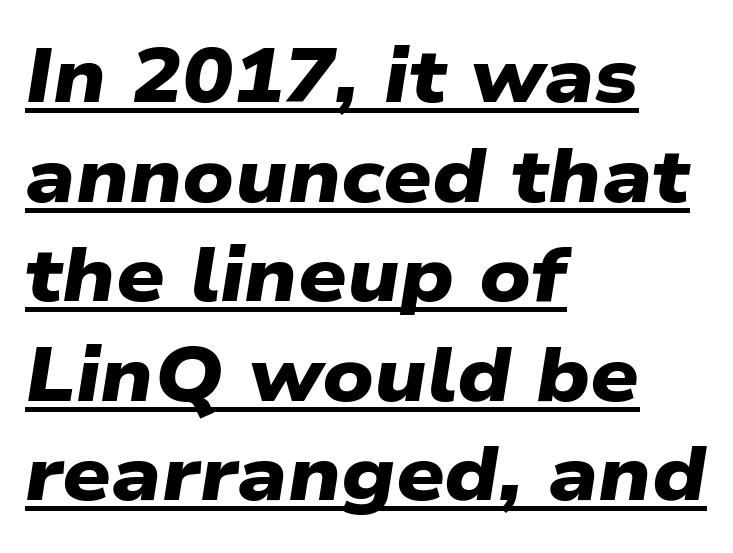
The image shows 76 px heavy, wide sans-serif type; set left-aligned, normal line spacing (1.31x), normal letter spacing, underlined; low stroke contrast and a medium x-height.
